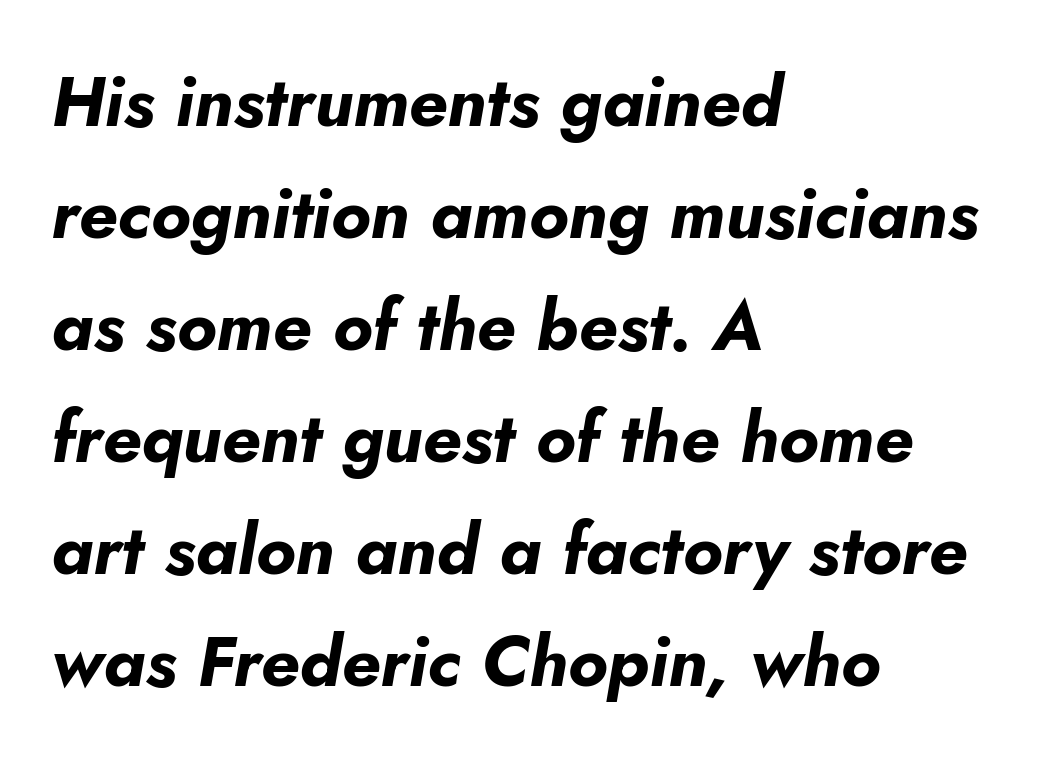
{"italic": "yes", "lean": "right", "slant_degrees": 5, "bold": "yes", "weight": "bold", "width": "normal", "stroke_contrast": "low", "x_height": "small", "monospaced": "no", "underline": "no", "align": "left", "line_spacing": "normal", "line_spacing_ratio": 1.6, "letter_spacing": "normal", "letter_spacing_em": 0.0, "glyph_px": 70}
